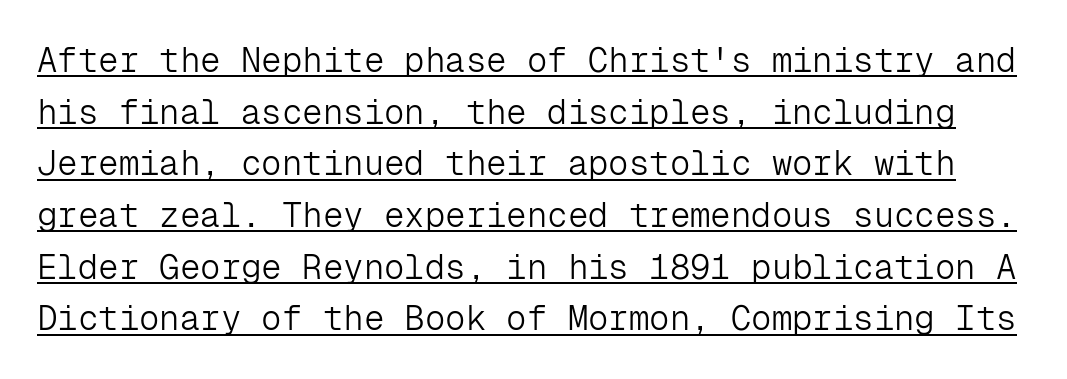
Q: Is the text bold? A: No.
Q: Is the text italic (slanted)? A: No, it is upright.
Q: Is the typeface a serif or a sans-serif typeface? A: Sans-serif.
Q: Is the text underlined? A: Yes.
Q: Is the spacing between letters normal or unusually wide? A: Normal.
Q: Is the spacing between lines tight, normal or loose? A: Normal.
Q: Width (condensed, normal, or wide)? A: Normal.
Q: Stroke contrast? A: Low.
Q: x-height? A: Medium.
Q: Monospaced? A: Yes.
